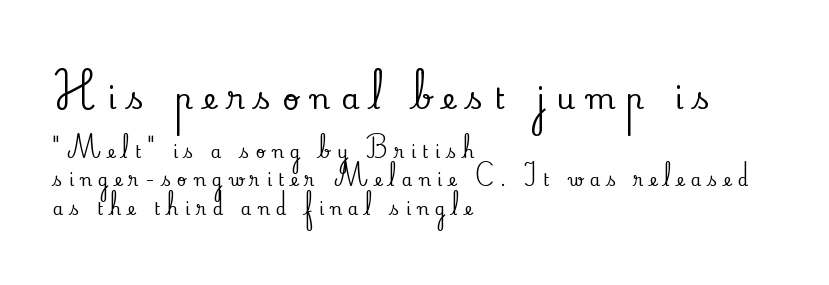
The typesetter chose a ragged-right arrangement here. The rendering inserts visible extra space after every character. Spacing verdict: proportional, widths tailored to each character. Line spacing here is normal. Look at the bottom of the vertical strokes: they flare into serifs here.
